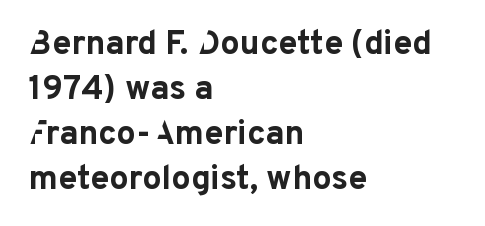
The rows are spaced the way most documents space them. The typeface chosen for these lines omits serifs. The letterforms sit shoulder to shoulder at normal distance. Any mark beneath the type? The region is blank.
